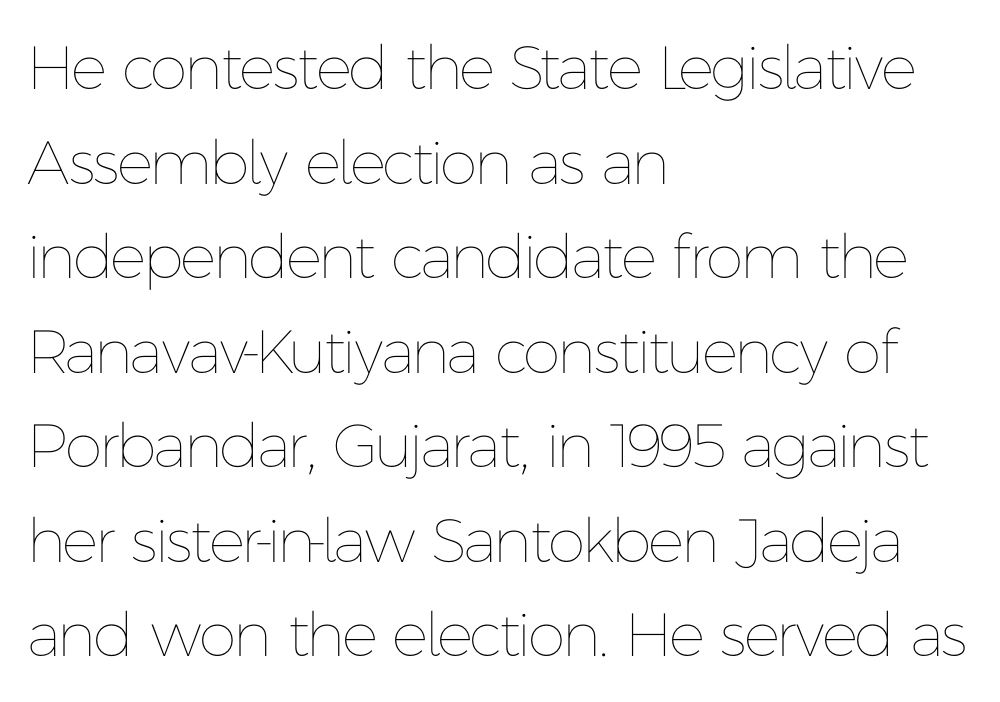
No extra ink here — the face is not bold. Horizontal alignment here is leftward, the default for most running prose. The type is set solid horizontally, with unmodified tracking. The letters advance in unequal steps, a hallmark of proportional type. This is roman type, the default non-slanted kind.
